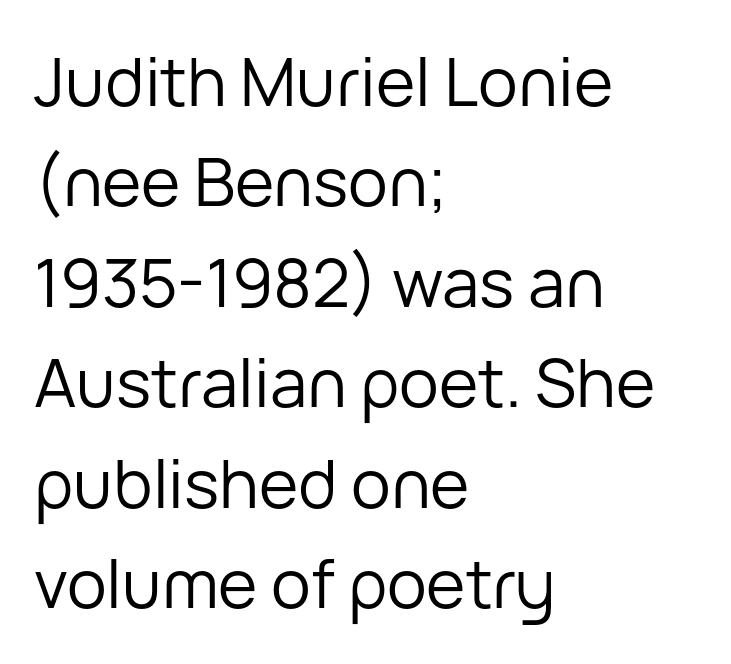
{"serif": "no", "italic": "no", "bold": "no", "weight": "regular", "width": "normal", "stroke_contrast": "low", "x_height": "medium", "monospaced": "no", "underline": "no", "align": "left", "line_spacing": "normal", "line_spacing_ratio": 1.5, "letter_spacing": "normal", "letter_spacing_em": 0.0, "glyph_px": 67}
